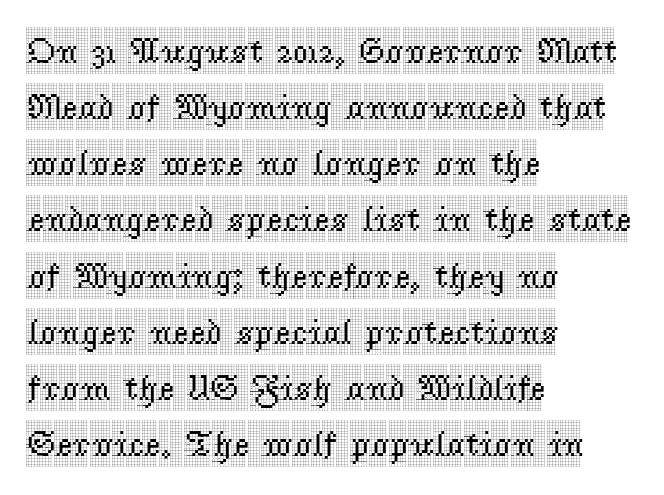
The image shows 36 px condensed serif type, upright; set left-aligned, normal line spacing (1.56x), normal letter spacing, not underlined; a large x-height.
